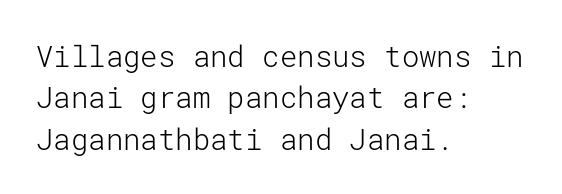
The image shows 29 px light sans-serif type, upright; set left-aligned, normal line spacing (1.43x), normal letter spacing, not underlined; low stroke contrast and a medium x-height.
